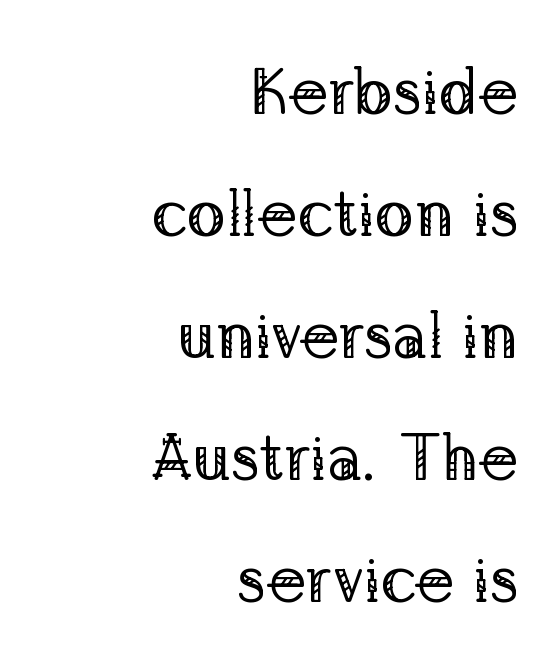
Q: Is the text bold? A: No.
Q: Is the text italic (slanted)? A: No, it is upright.
Q: Is the typeface a serif or a sans-serif typeface? A: Serif.
Q: Is the text underlined? A: No.
Q: How is the paragraph aligned? A: Right-aligned.
Q: Is the spacing between letters normal or unusually wide? A: Normal.
Q: Width (condensed, normal, or wide)? A: Normal.
Q: Stroke contrast? A: Low.
Q: x-height? A: Medium.
Q: Monospaced? A: No.
